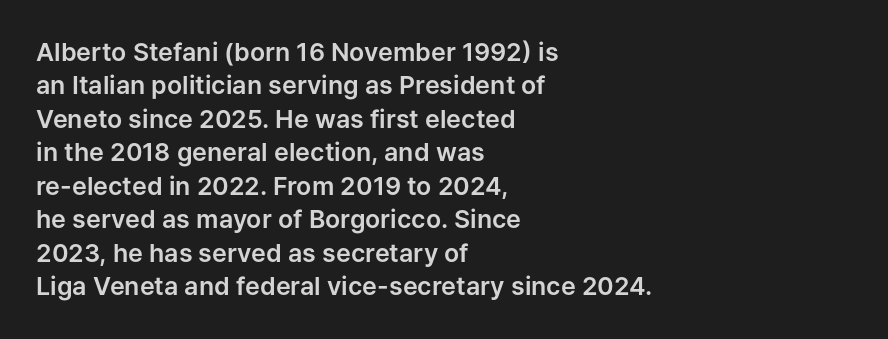
Students, observe: this is what conventionally led text looks like. Observe the ordinary spacing: letters are neighbours, not strangers. Designer's note — italics off, roman on. The specimen omits any rule beneath the text block's lines.
